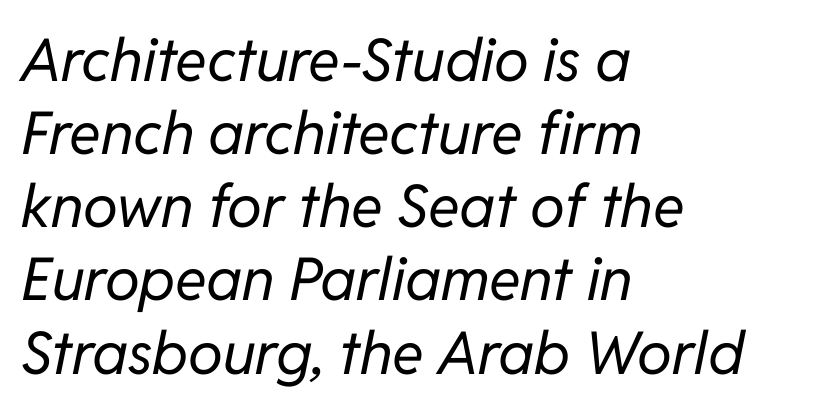
The font's italic variant was chosen for this text. The horizontal fit of the characters is conventional and even. Words float on clear page, feet unadorned. Teacher's note: observe the even left margin — that is flush-left alignment. Varying glyph widths throughout — classic text-font behaviour.
